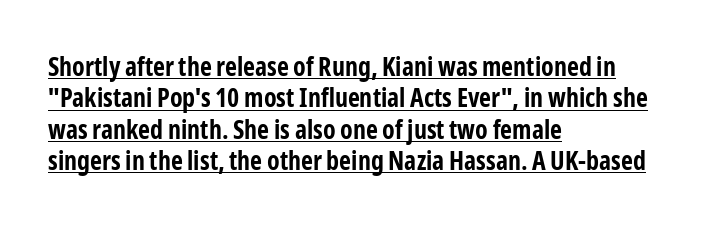
Q: Is the text bold? A: Yes.
Q: Is the text italic (slanted)? A: No, it is upright.
Q: Is the text underlined? A: Yes.
Q: How is the paragraph aligned? A: Left-aligned.
Q: Is the spacing between letters normal or unusually wide? A: Normal.
